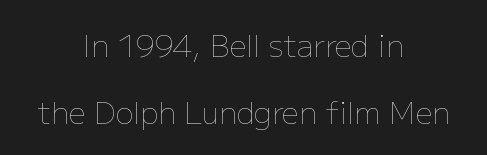
The image shows 30 px thin type, upright; set centered, loose line spacing (2.22x), normal letter spacing, not underlined; low stroke contrast and a medium x-height.
